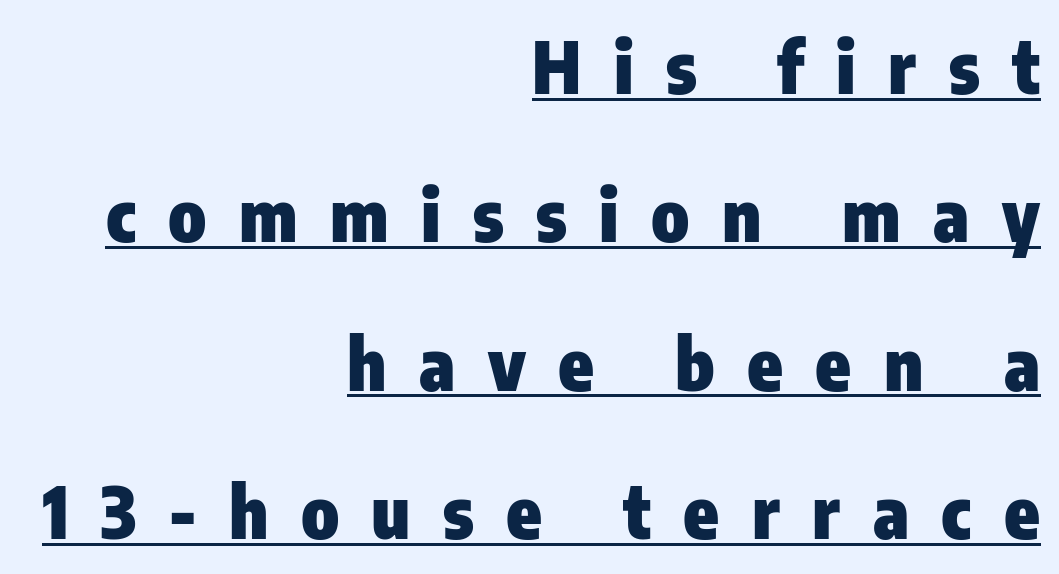
Q: Is the text bold? A: Yes.
Q: Is the text italic (slanted)? A: No, it is upright.
Q: Is the typeface a serif or a sans-serif typeface? A: Sans-serif.
Q: Is the text underlined? A: Yes.
Q: How is the paragraph aligned? A: Right-aligned.
Q: Is the spacing between letters normal or unusually wide? A: Unusually wide.
Q: Is the spacing between lines tight, normal or loose? A: Loose.
Q: Width (condensed, normal, or wide)? A: Condensed.
Q: Stroke contrast? A: Low.
Q: x-height? A: Medium.
Q: Monospaced? A: No.
